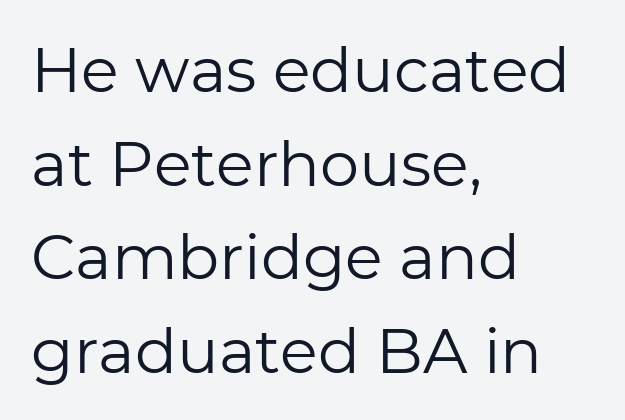
A typesetter would label this face a sans. The string is rendered with underlining switched off. Notice how descenders clear the ascenders below comfortably — that's standard leading. Ascenders rise straight up at ninety degrees. The horizontal fit of the characters is conventional and even.
